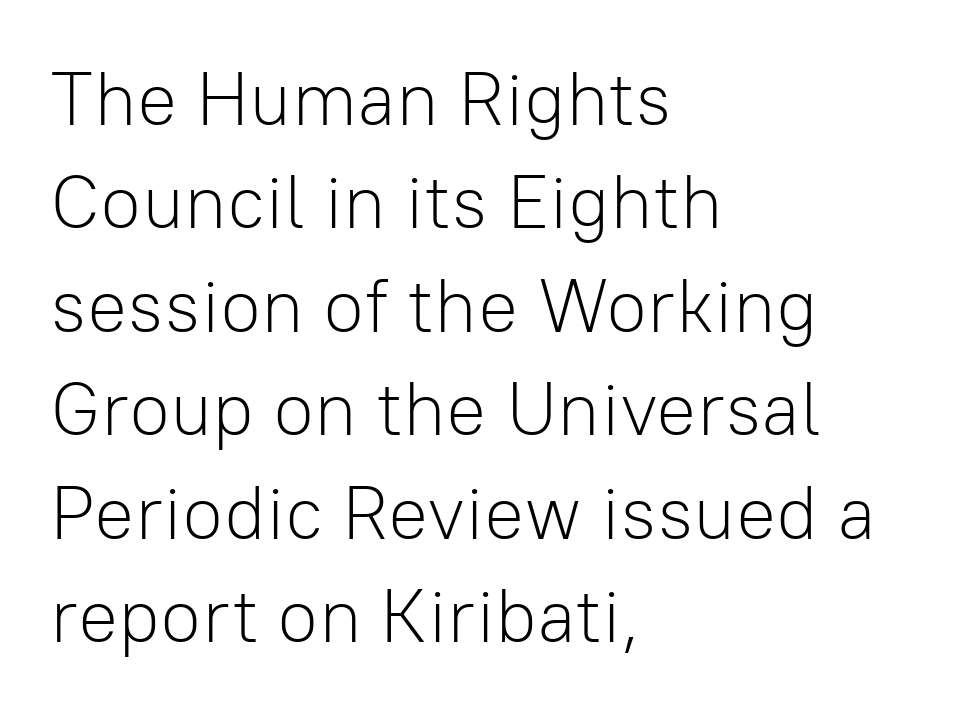
The image shows 75 px light sans-serif type, upright; set left-aligned, normal line spacing (1.38x), normal letter spacing, not underlined; low stroke contrast and a medium x-height.
